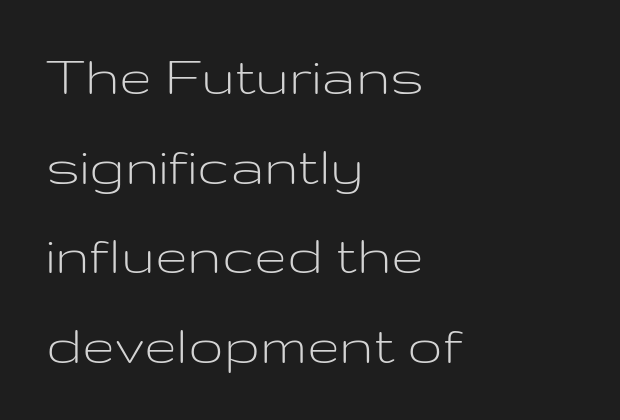
Q: Is the text bold? A: No.
Q: Is the text italic (slanted)? A: No, it is upright.
Q: Is the typeface a serif or a sans-serif typeface? A: Sans-serif.
Q: Is the text underlined? A: No.
Q: How is the paragraph aligned? A: Left-aligned.
Q: Is the spacing between letters normal or unusually wide? A: Normal.
Q: Is the spacing between lines tight, normal or loose? A: Normal.
Q: Width (condensed, normal, or wide)? A: Wide.
Q: Stroke contrast? A: Low.
Q: x-height? A: Medium.
Q: Monospaced? A: No.
